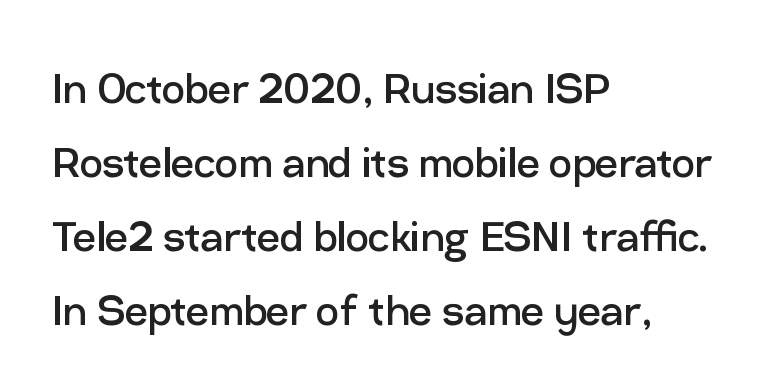
{"serif": "no", "italic": "no", "bold": "no", "weight": "regular", "width": "normal", "stroke_contrast": "low", "x_height": "medium", "monospaced": "no", "underline": "no", "align": "left", "line_spacing": "normal", "line_spacing_ratio": 1.45, "letter_spacing": "normal", "letter_spacing_em": 0.0, "glyph_px": 51}
